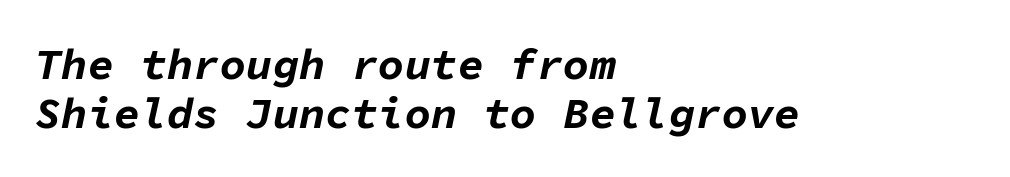
{"italic": "yes", "lean": "right", "slant_degrees": 11, "bold": "yes", "weight": "bold", "width": "normal", "stroke_contrast": "low", "x_height": "medium", "monospaced": "yes", "underline": "no", "align": "left", "line_spacing": "tight", "line_spacing_ratio": 1.12, "letter_spacing": "normal", "letter_spacing_em": 0.0, "glyph_px": 44}
